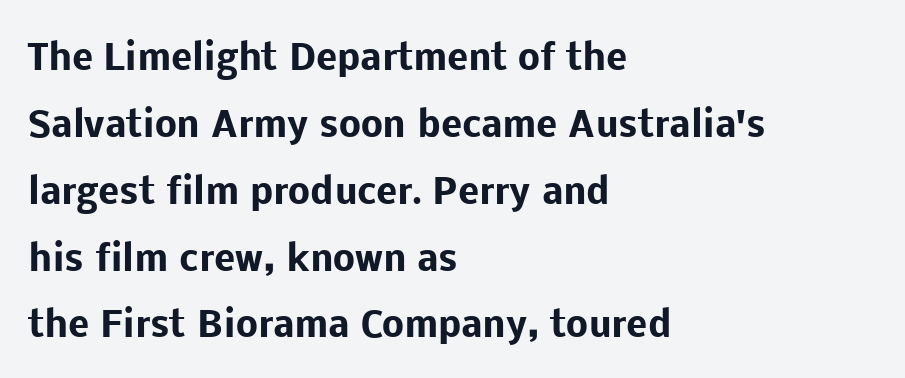
Is this a fixed-width face? No — the glyphs have proportional, varying widths. Each row of text sits above clean, open space. Reading down the column, the eye jumps a long way to each next line. The font family rendered here belongs to the sans-serif group.
